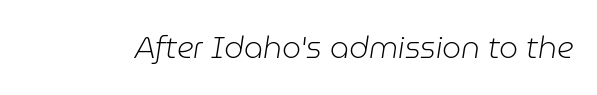
Q: Is the text bold? A: No.
Q: Is the text italic (slanted)? A: Yes, it leans right by about 9 degrees.
Q: Is the text underlined? A: No.
Q: Is the spacing between letters normal or unusually wide? A: Normal.
Q: Width (condensed, normal, or wide)? A: Normal.
Q: Stroke contrast? A: Low.
Q: x-height? A: Medium.
Q: Monospaced? A: No.
